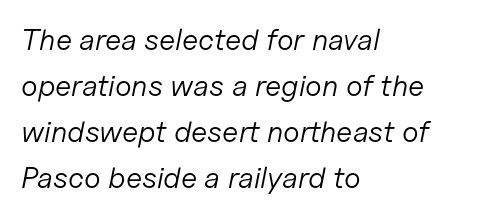
{"italic": "yes", "lean": "right", "slant_degrees": 11, "bold": "no", "weight": "light", "width": "normal", "stroke_contrast": "low", "x_height": "medium", "monospaced": "no", "underline": "no", "align": "left", "line_spacing": "normal", "line_spacing_ratio": 1.53, "letter_spacing": "normal", "letter_spacing_em": 0.0, "glyph_px": 30}
